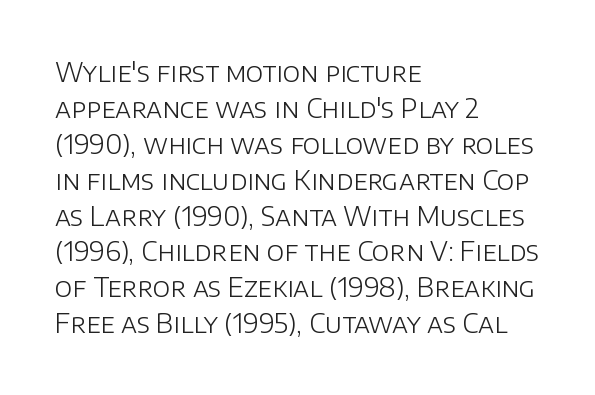
The characters are drawn with everyday or finer stroke widths. Line beginnings align vertically; line endings do not. Rule under the text: the space is simply empty. Words appear dense and cohesive because spacing is normal. Whoever set this chose a conventional vertical rhythm. Rendered with straight, roman letterforms.
